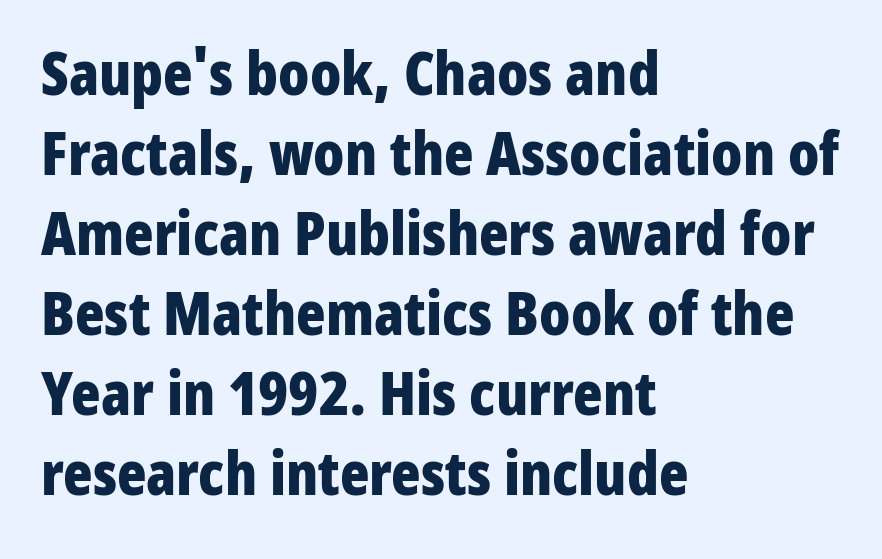
Q: Is the text bold? A: Yes.
Q: Is the text italic (slanted)? A: No, it is upright.
Q: Is the typeface a serif or a sans-serif typeface? A: Sans-serif.
Q: Is the text underlined? A: No.
Q: How is the paragraph aligned? A: Left-aligned.
Q: Is the spacing between letters normal or unusually wide? A: Normal.
Q: Is the spacing between lines tight, normal or loose? A: Normal.
Q: Width (condensed, normal, or wide)? A: Condensed.
Q: Stroke contrast? A: Low.
Q: x-height? A: Medium.
Q: Monospaced? A: No.
